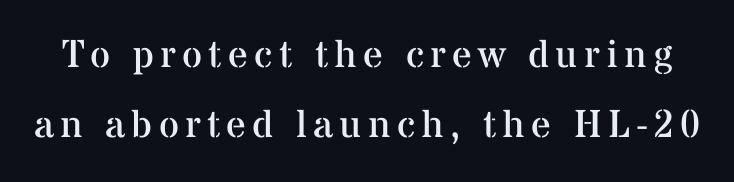
Q: Is the text bold? A: No.
Q: Is the text italic (slanted)? A: No, it is upright.
Q: Is the typeface a serif or a sans-serif typeface? A: Serif.
Q: Is the text underlined? A: No.
Q: Width (condensed, normal, or wide)? A: Normal.
Q: Stroke contrast? A: Medium.
Q: x-height? A: Medium.
Q: Monospaced? A: No.
